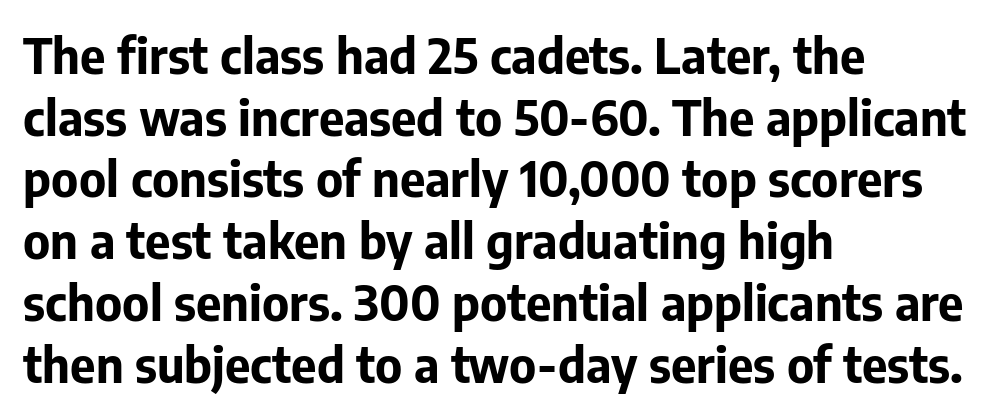
{"serif": "no", "italic": "no", "bold": "yes", "weight": "bold", "width": "normal", "stroke_contrast": "low", "x_height": "medium", "monospaced": "no", "underline": "no", "align": "left", "line_spacing": "normal", "line_spacing_ratio": 1.26, "letter_spacing": "normal", "letter_spacing_em": 0.0, "glyph_px": 49}
